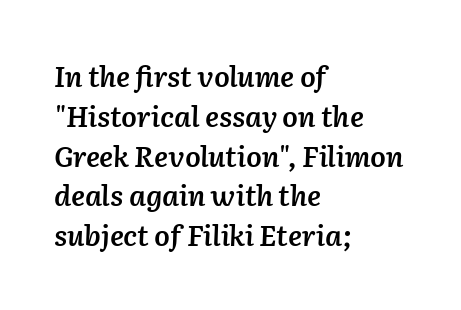
The typography opts for an oblique posture over an upright one. Successive baselines arrive at the customary interval. A semibold gives these letters moderate extra thickness, short of bold. A typesetter would call this proportional, since set widths differ per character.
